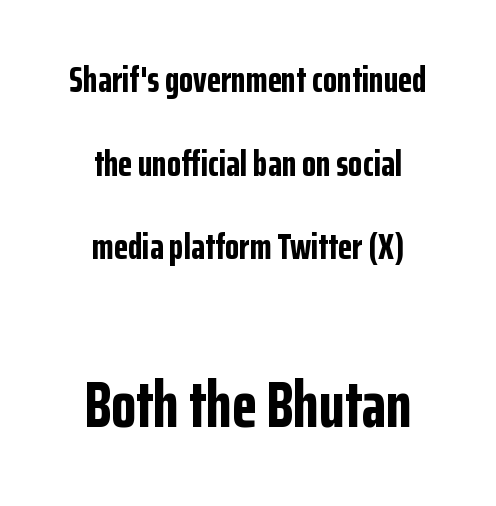
Q: Is the text bold? A: Yes.
Q: Is the text italic (slanted)? A: No, it is upright.
Q: Is the typeface a serif or a sans-serif typeface? A: Sans-serif.
Q: Is the text underlined? A: No.
Q: How is the paragraph aligned? A: Centered.
Q: Is the spacing between letters normal or unusually wide? A: Normal.
Q: Is the spacing between lines tight, normal or loose? A: Loose.
Q: Which block of text is set in a larger size, the first (top) or the second (bottom)? A: The second (bottom) one.
Q: Width (condensed, normal, or wide)? A: Condensed.
Q: Stroke contrast? A: Low.
Q: x-height? A: Medium.
Q: Monospaced? A: No.
